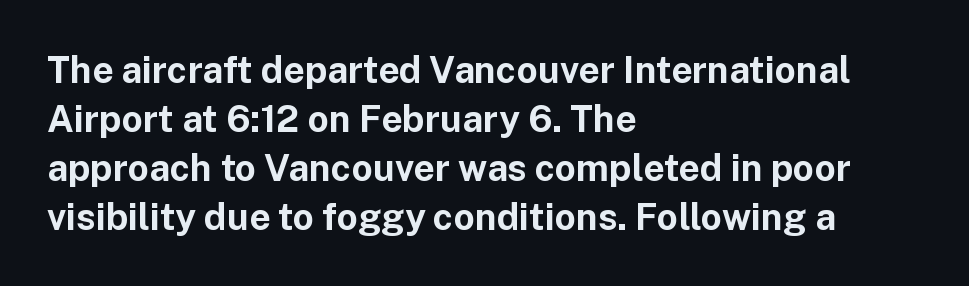
The image shows 37 px bold sans-serif type, upright; set left-aligned, normal line spacing (1.32x), normal letter spacing, not underlined; low stroke contrast and a medium x-height.
